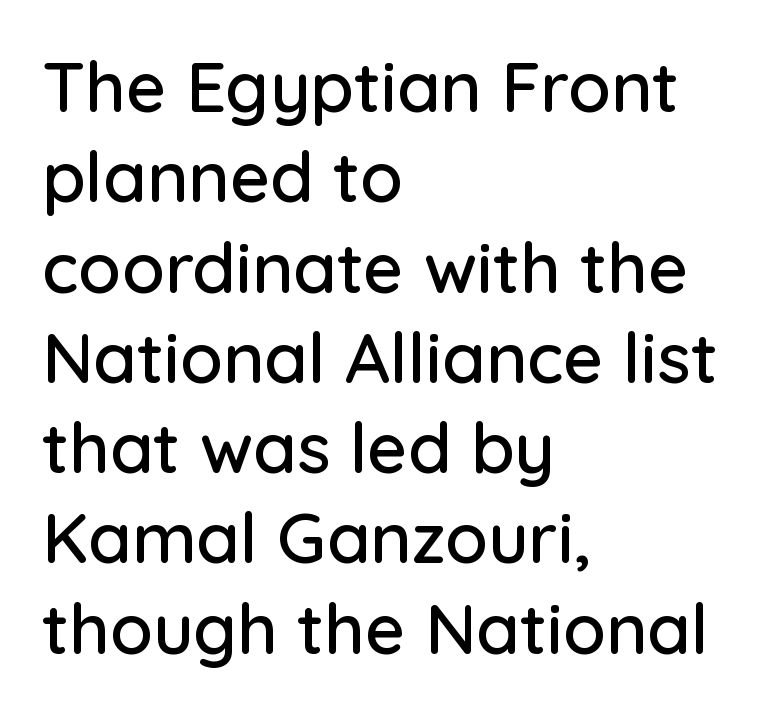
The image shows 70 px sans-serif type, upright; set left-aligned, normal line spacing (1.29x), normal letter spacing, not underlined; low stroke contrast and a medium x-height.
